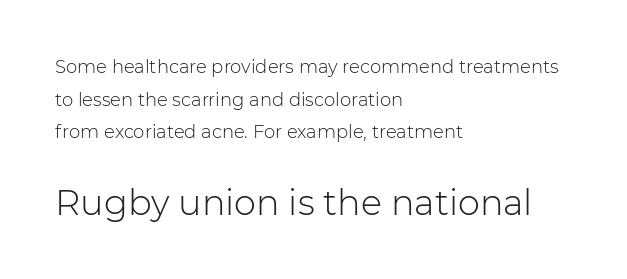
{"serif": "no", "italic": "no", "bold": "no", "weight": "light", "width": "normal", "stroke_contrast": "low", "x_height": "medium", "monospaced": "no", "underline": "no", "align": "left", "line_spacing_ratio": 1.81, "letter_spacing": "normal", "letter_spacing_em": 0.0, "larger_block": "second", "size_ratio": 1.94, "glyph_px": 35}
